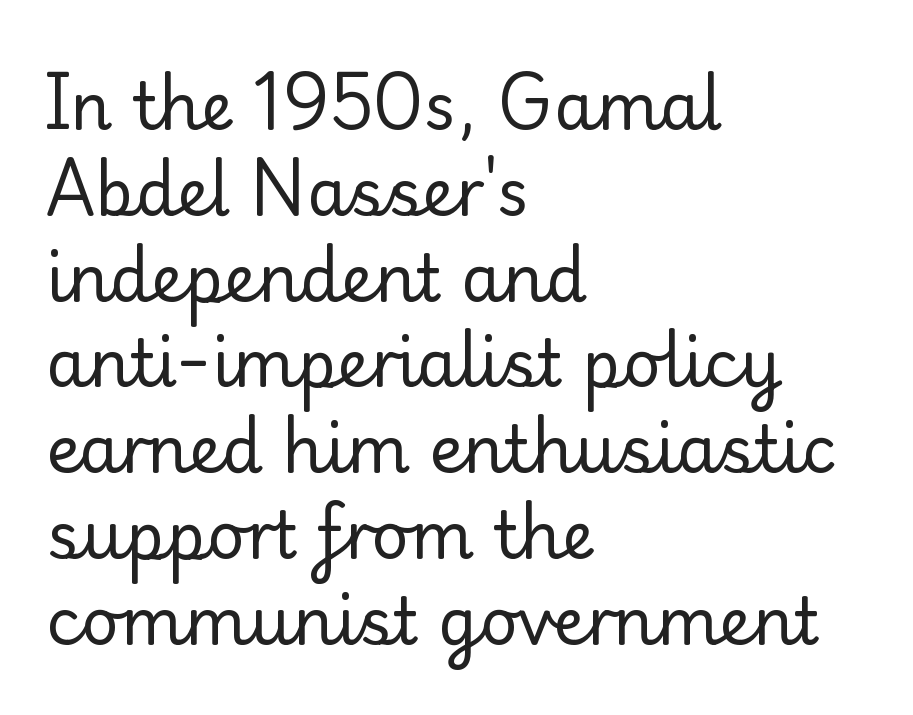
The image shows 65 px regular-weight serif type, upright; set left-aligned, normal line spacing (1.32x), normal letter spacing, not underlined; low stroke contrast and a small x-height.
